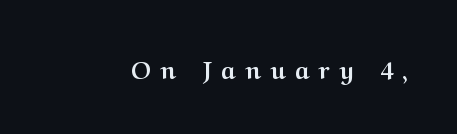
The image shows 24 px bold type, upright; set unusually wide letter spacing (+0.39 em), not underlined.
